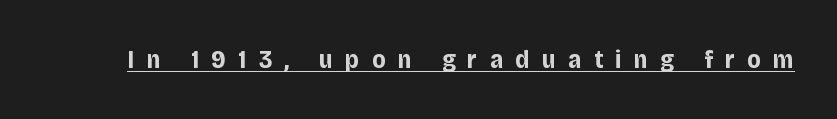
The image shows 26 px bold type, upright; set unusually wide letter spacing (+0.48 em), underlined.
